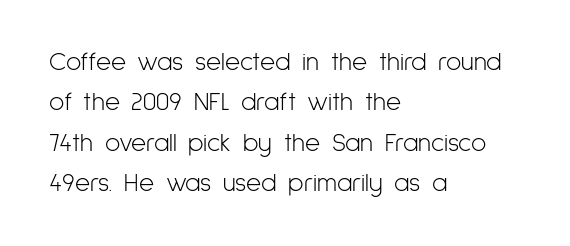
{"italic": "no", "bold": "no", "underline": "no", "align": "left", "line_spacing": "normal", "line_spacing_ratio": 1.55, "letter_spacing": "normal", "letter_spacing_em": 0.0, "glyph_px": 26}
